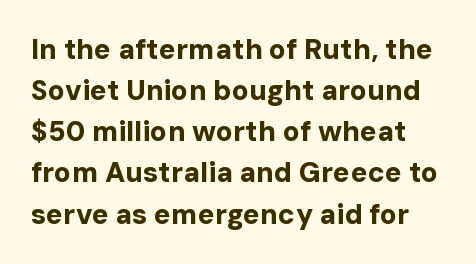
Q: Is the text bold? A: Yes.
Q: Is the text italic (slanted)? A: No, it is upright.
Q: Is the typeface a serif or a sans-serif typeface? A: Sans-serif.
Q: Is the text underlined? A: No.
Q: Is the spacing between letters normal or unusually wide? A: Normal.
Q: Is the spacing between lines tight, normal or loose? A: Normal.
Q: Width (condensed, normal, or wide)? A: Normal.
Q: Stroke contrast? A: Low.
Q: x-height? A: Medium.
Q: Monospaced? A: No.
